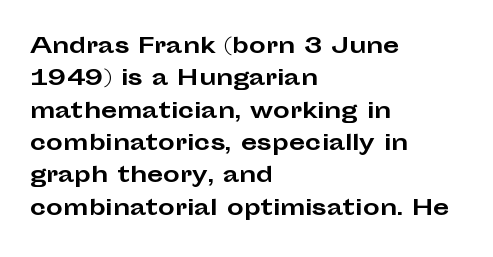
Q: Is the text bold? A: Yes.
Q: Is the text italic (slanted)? A: No, it is upright.
Q: Is the text underlined? A: No.
Q: How is the paragraph aligned? A: Left-aligned.
Q: Is the spacing between letters normal or unusually wide? A: Normal.
Q: Is the spacing between lines tight, normal or loose? A: Normal.
